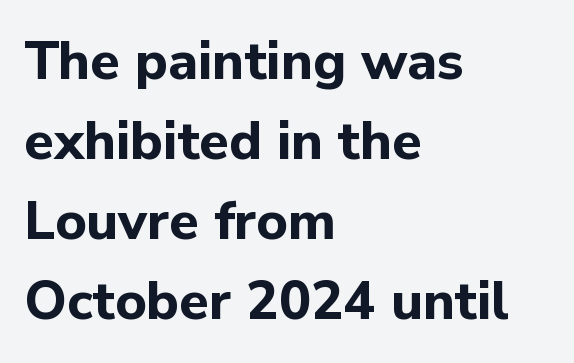
Q: Is the text bold? A: Yes.
Q: Is the text italic (slanted)? A: No, it is upright.
Q: Is the typeface a serif or a sans-serif typeface? A: Sans-serif.
Q: Is the text underlined? A: No.
Q: How is the paragraph aligned? A: Left-aligned.
Q: Is the spacing between letters normal or unusually wide? A: Normal.
Q: Is the spacing between lines tight, normal or loose? A: Normal.
Q: Width (condensed, normal, or wide)? A: Normal.
Q: Stroke contrast? A: Low.
Q: x-height? A: Medium.
Q: Monospaced? A: No.
